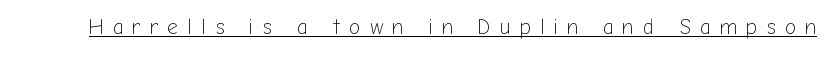
Quick note: not italic, upright. The lettering is marked with a stroke running underneath it. Letters have the restrained weight of plain body copy at most. Short note: letters widely spaced.
